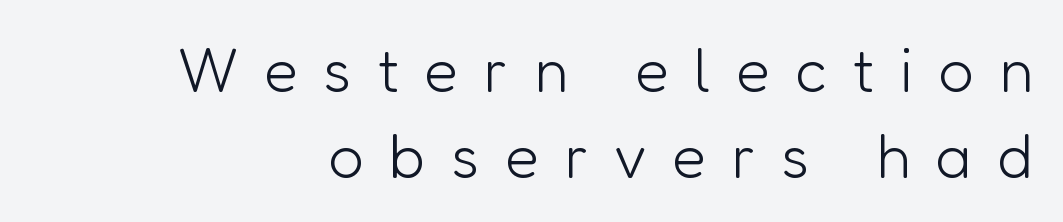
The image shows 62 px light sans-serif type, upright; set normal line spacing (1.38x), unusually wide letter spacing (+0.41 em), not underlined; low stroke contrast and a medium x-height.
